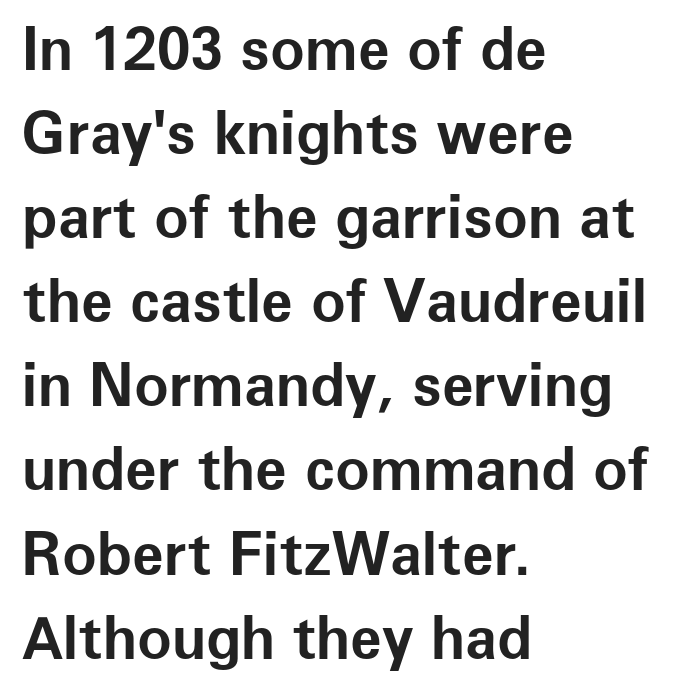
{"serif": "no", "italic": "no", "bold": "yes", "weight": "bold", "width": "normal", "stroke_contrast": "low", "x_height": "medium", "monospaced": "no", "underline": "no", "align": "left", "line_spacing": "normal", "line_spacing_ratio": 1.45, "letter_spacing": "normal", "letter_spacing_em": 0.0, "glyph_px": 58}
